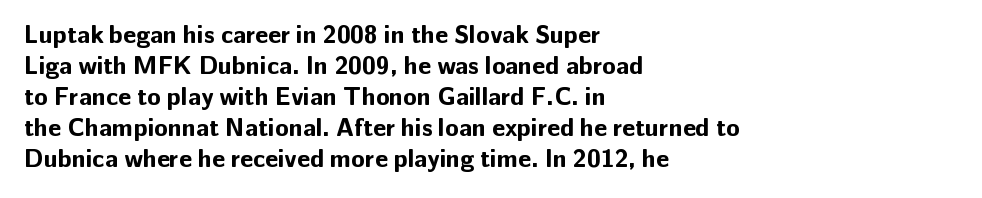
The image shows 25 px bold type, upright; set left-aligned, line spacing 1.24x, normal letter spacing, not underlined.
